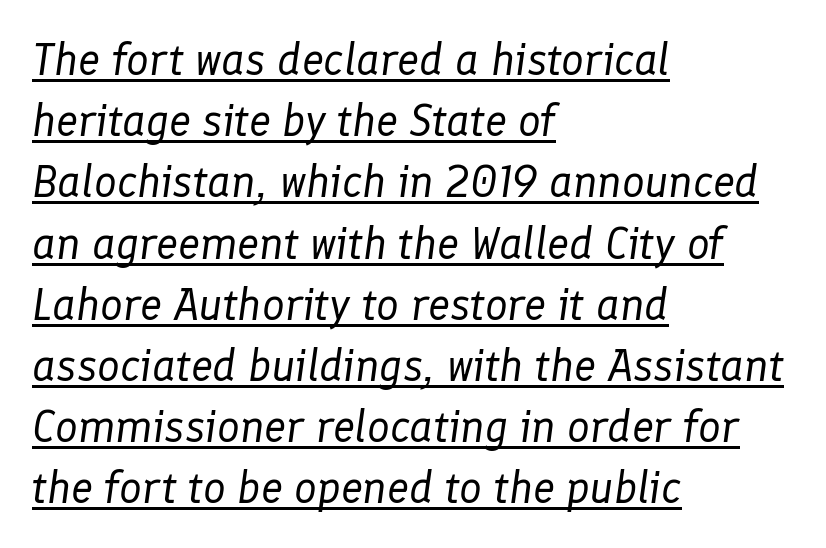
Q: Is the text bold? A: No.
Q: Is the text italic (slanted)? A: Yes, it leans right by about 8 degrees.
Q: Is the text underlined? A: Yes.
Q: How is the paragraph aligned? A: Left-aligned.
Q: Is the spacing between letters normal or unusually wide? A: Normal.
Q: Is the spacing between lines tight, normal or loose? A: Normal.
Q: Width (condensed, normal, or wide)? A: Normal.
Q: Stroke contrast? A: Low.
Q: x-height? A: Medium.
Q: Monospaced? A: No.
